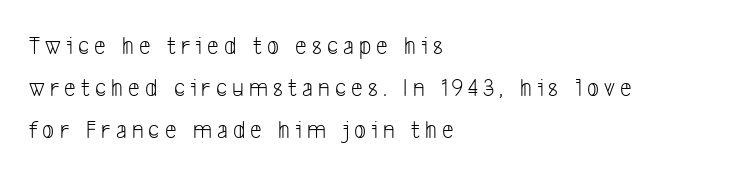
{"bold": "no", "underline": "no", "align": "left", "line_spacing": "normal", "line_spacing_ratio": 1.61, "letter_spacing": "wide", "letter_spacing_em": 0.2, "glyph_px": 26}
